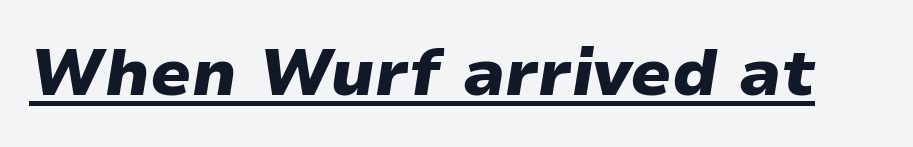
The image shows 65 px heavy, wide type, italic (leaning right); set normal letter spacing, underlined; low stroke contrast and a medium x-height.
